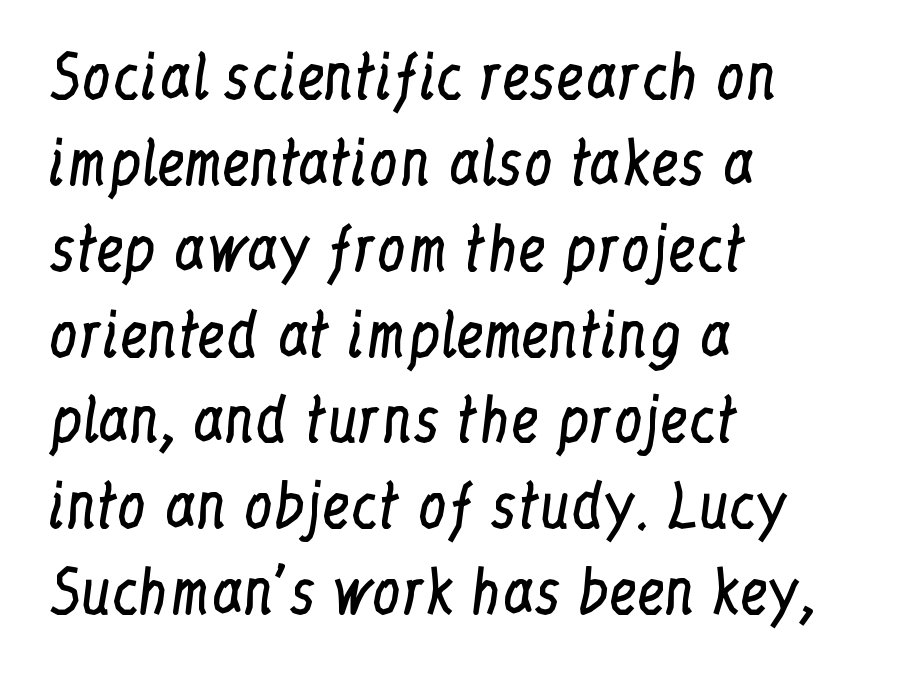
Is the type heavy? It reads as light-to-regular instead. The typeface chosen for these lines features serifs. The tracking reads as untouched default to a designer's eye. Check the space under the baseline: it is left empty. This sample has the flowing, uneven cadence of proportional lettering.
